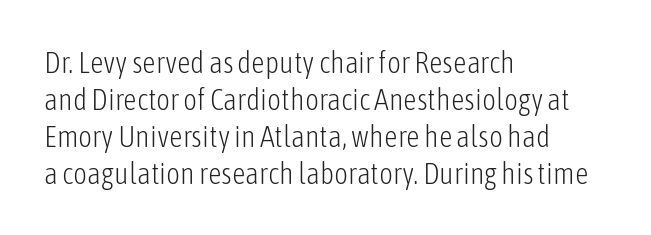
Q: Is the text bold? A: No.
Q: Is the text italic (slanted)? A: No, it is upright.
Q: Is the typeface a serif or a sans-serif typeface? A: Sans-serif.
Q: Is the text underlined? A: No.
Q: How is the paragraph aligned? A: Left-aligned.
Q: Is the spacing between letters normal or unusually wide? A: Normal.
Q: Width (condensed, normal, or wide)? A: Condensed.
Q: Stroke contrast? A: Low.
Q: x-height? A: Medium.
Q: Monospaced? A: No.
